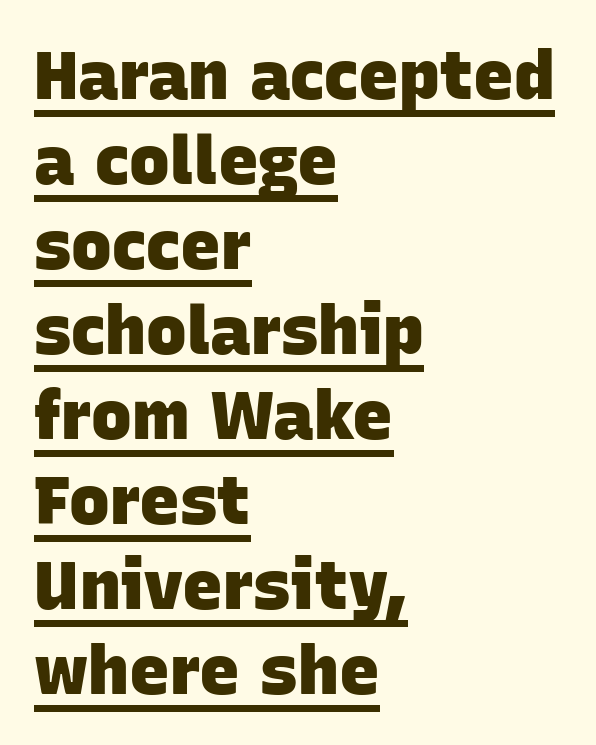
The image shows 68 px heavy sans-serif type; set left-aligned, normal line spacing (1.25x), normal letter spacing, underlined; low stroke contrast and a large x-height.
